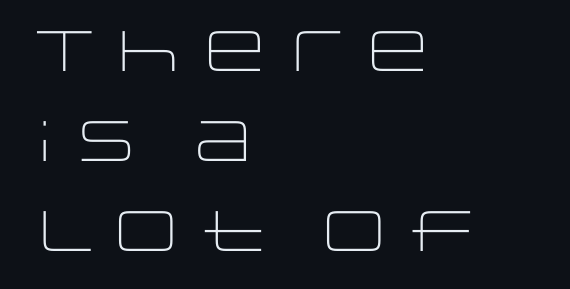
The image shows 57 px light, wide sans-serif type, upright; set left-aligned, normal line spacing (1.58x), normal letter spacing, not underlined; low stroke contrast and a large x-height.
